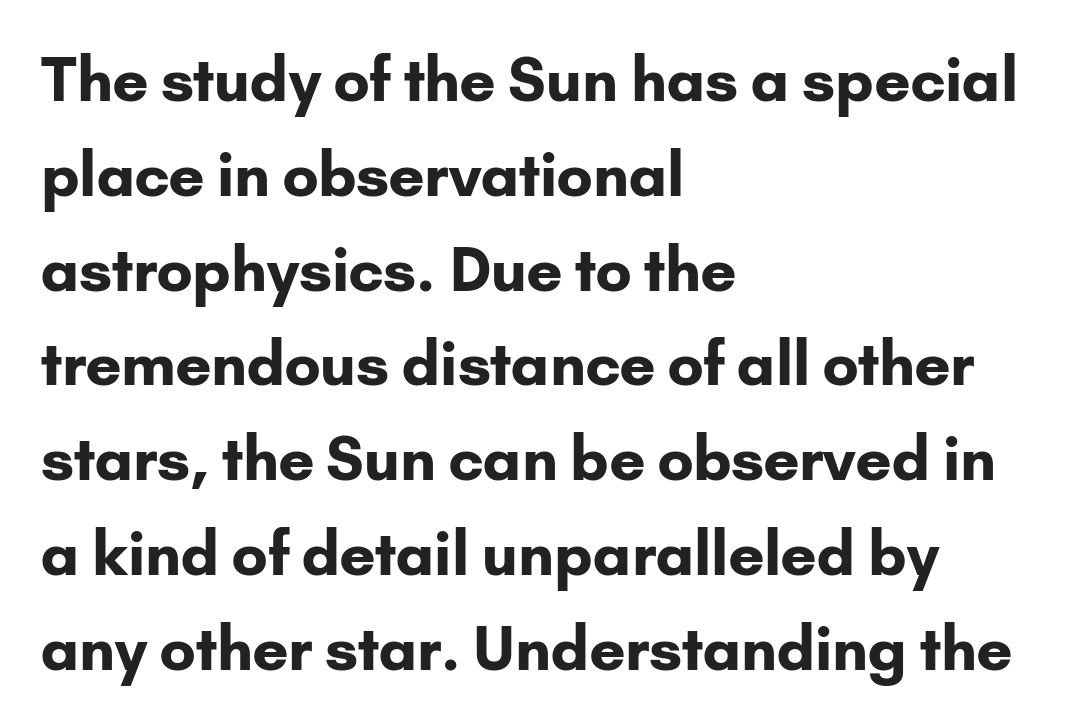
The font's upright variant was chosen for this text. Glance below the letters and you will spot only blank space. Letterform terminals end flat and unadorned throughout the passage. Leading: standard. You could not count columns in this text — the font is proportionally spaced. Stroke thickness is high; the sample reads as a true bold.
